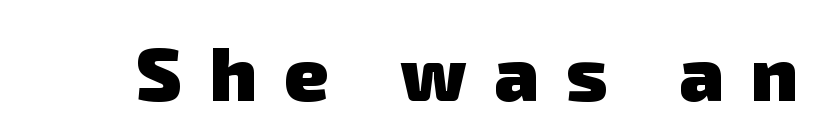
The image shows 76 px heavy sans-serif type; set unusually wide letter spacing (+0.36 em), not underlined; low stroke contrast and a medium x-height.
